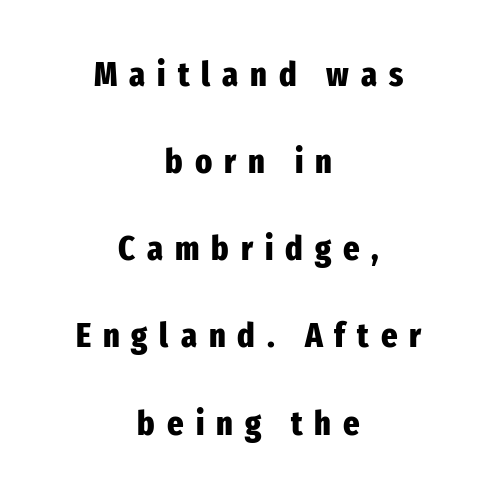
Q: Is the text bold? A: Yes.
Q: Is the text italic (slanted)? A: No, it is upright.
Q: Is the typeface a serif or a sans-serif typeface? A: Sans-serif.
Q: Is the text underlined? A: No.
Q: How is the paragraph aligned? A: Centered.
Q: Is the spacing between letters normal or unusually wide? A: Unusually wide.
Q: Is the spacing between lines tight, normal or loose? A: Loose.
Q: Width (condensed, normal, or wide)? A: Condensed.
Q: Stroke contrast? A: Low.
Q: x-height? A: Medium.
Q: Monospaced? A: No.
